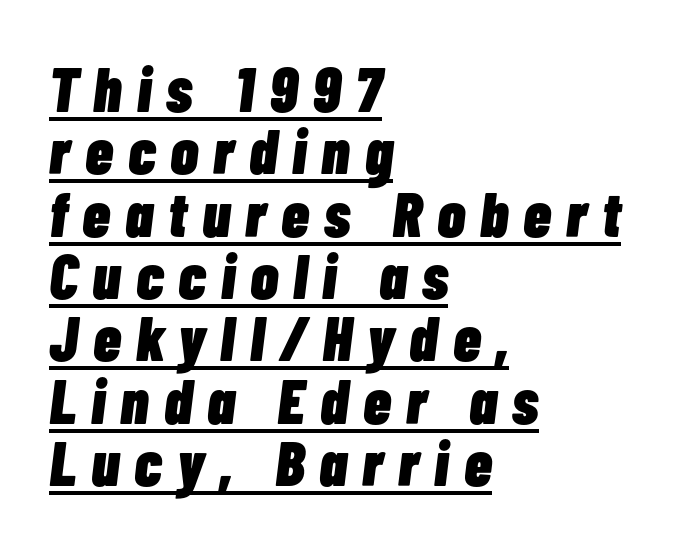
Q: Is the text bold? A: Yes.
Q: Is the text italic (slanted)? A: Yes, it leans right by about 7 degrees.
Q: Is the text underlined? A: Yes.
Q: How is the paragraph aligned? A: Left-aligned.
Q: Is the spacing between letters normal or unusually wide? A: Unusually wide.
Q: Is the spacing between lines tight, normal or loose? A: Tight.
Q: Width (condensed, normal, or wide)? A: Condensed.
Q: Stroke contrast? A: Low.
Q: x-height? A: Medium.
Q: Monospaced? A: No.
